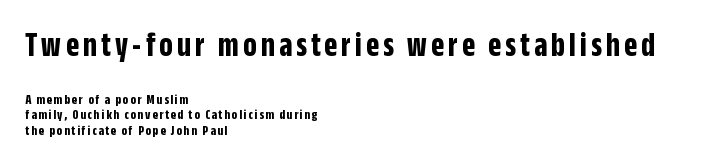
{"serif": "no", "italic": "no", "bold": "yes", "weight": "bold", "width": "condensed", "stroke_contrast": "low", "x_height": "large", "monospaced": "no", "underline": "no", "align": "left", "line_spacing": "tight", "line_spacing_ratio": 1.13, "larger_block": "first", "size_ratio": 2.43, "glyph_px": 34}
